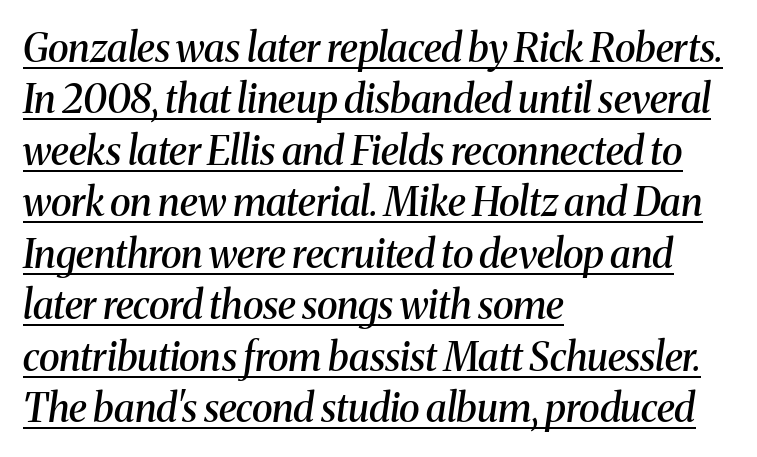
{"serif": "yes", "italic": "yes", "lean": "right", "slant_degrees": 8, "bold": "semi", "weight": "semibold", "width": "normal", "stroke_contrast": "medium", "x_height": "medium", "monospaced": "no", "underline": "yes", "align": "left", "line_spacing": "normal", "line_spacing_ratio": 1.32, "letter_spacing": "normal", "letter_spacing_em": 0.0, "glyph_px": 39}
